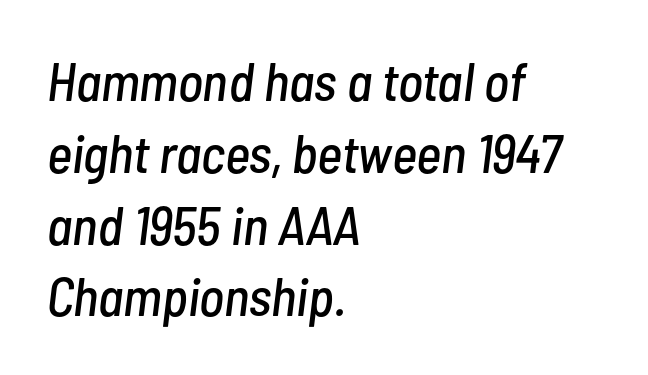
Standard letterfit; no display-style spreading of the glyphs. Character widths vary here, with narrow letters taking less room than wide ones. If you measured baseline to baseline, you'd find a middling distance. The area under the type is left untouched.
